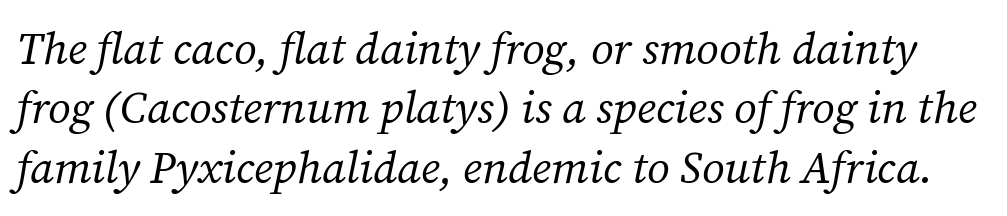
The image shows 45 px regular-weight serif type, italic (leaning right); set normal line spacing (1.32x), normal letter spacing, not underlined; medium stroke contrast and a medium x-height.
